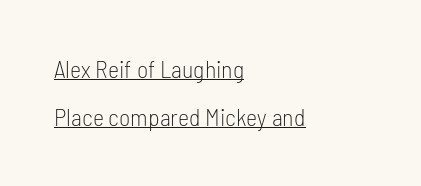
Quick note: not italic, upright. Letter spacing: default. This rendering features underlined lettering. Where is the straight margin? On the left.
